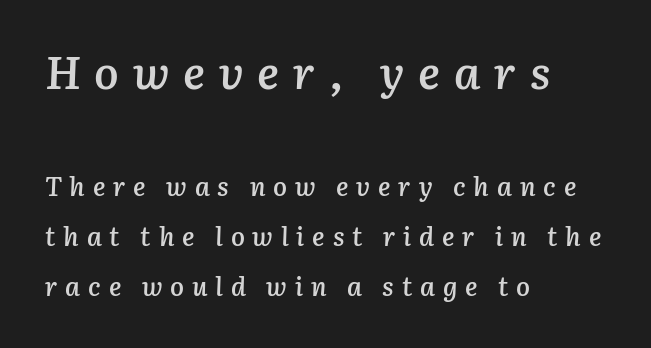
The image shows 46 px semibold type, italic (leaning right); set left-aligned, loose line spacing (1.93x), unusually wide letter spacing (+0.3 em), not underlined; the first (top) block is 1.77x larger; low stroke contrast and a medium x-height.
